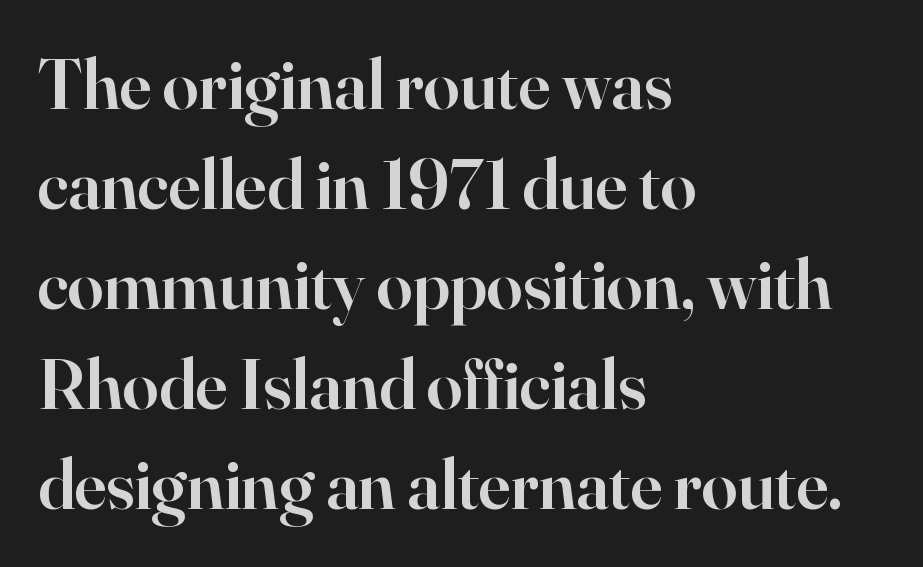
Q: Is the text bold? A: Semi-bold.
Q: Is the text italic (slanted)? A: No, it is upright.
Q: Is the typeface a serif or a sans-serif typeface? A: Serif.
Q: Is the text underlined? A: No.
Q: How is the paragraph aligned? A: Left-aligned.
Q: Is the spacing between letters normal or unusually wide? A: Normal.
Q: Is the spacing between lines tight, normal or loose? A: Normal.
Q: Width (condensed, normal, or wide)? A: Normal.
Q: Stroke contrast? A: High.
Q: x-height? A: Small.
Q: Monospaced? A: No.
